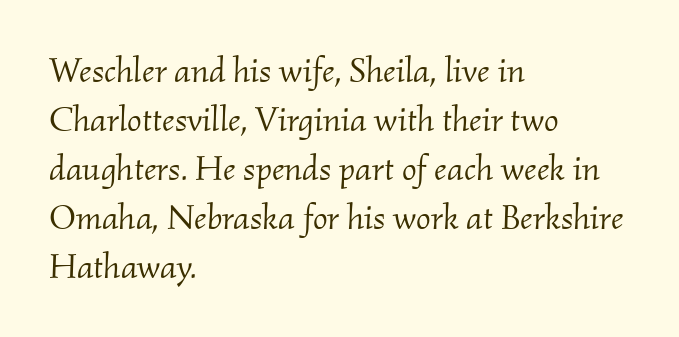
The image shows 35 px light serif type, italic (leaning right); set left-aligned, normal line spacing (1.4x), normal letter spacing, not underlined; medium stroke contrast and a small x-height.
